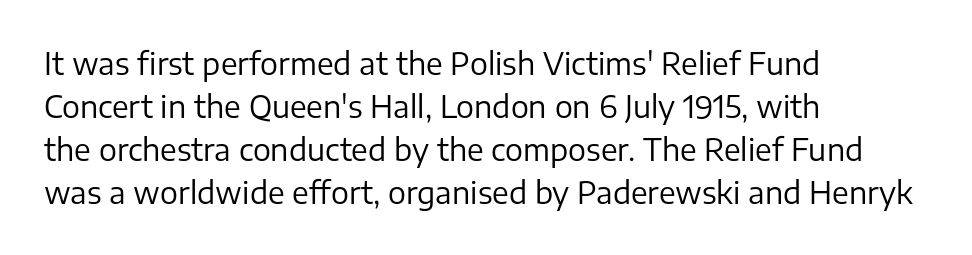
The image shows 30 px regular-weight sans-serif type, upright; set left-aligned, normal line spacing (1.43x), normal letter spacing, not underlined; low stroke contrast and a medium x-height.
